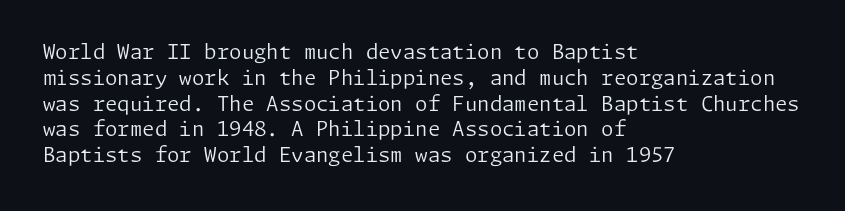
{"italic": "no", "bold": "no", "underline": "no", "align": "left", "line_spacing": "normal", "line_spacing_ratio": 1.29, "letter_spacing": "normal", "letter_spacing_em": 0.0, "glyph_px": 20}
